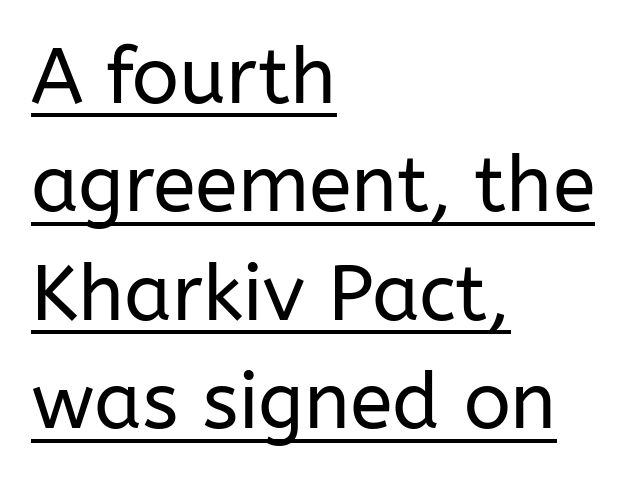
Q: Is the text bold? A: No.
Q: Is the text italic (slanted)? A: No, it is upright.
Q: Is the typeface a serif or a sans-serif typeface? A: Sans-serif.
Q: Is the text underlined? A: Yes.
Q: How is the paragraph aligned? A: Left-aligned.
Q: Is the spacing between letters normal or unusually wide? A: Normal.
Q: Is the spacing between lines tight, normal or loose? A: Normal.
Q: Width (condensed, normal, or wide)? A: Normal.
Q: Stroke contrast? A: Low.
Q: x-height? A: Medium.
Q: Monospaced? A: No.
